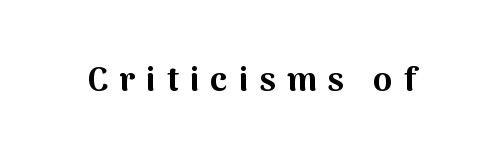
A clean baseline with only descenders dipping below it. The passage shown has open, widely tracked lettering throughout. How heavy is the stroke? Heavy — this is a bold. The text was rendered using a sans face with plain stroke endings.
